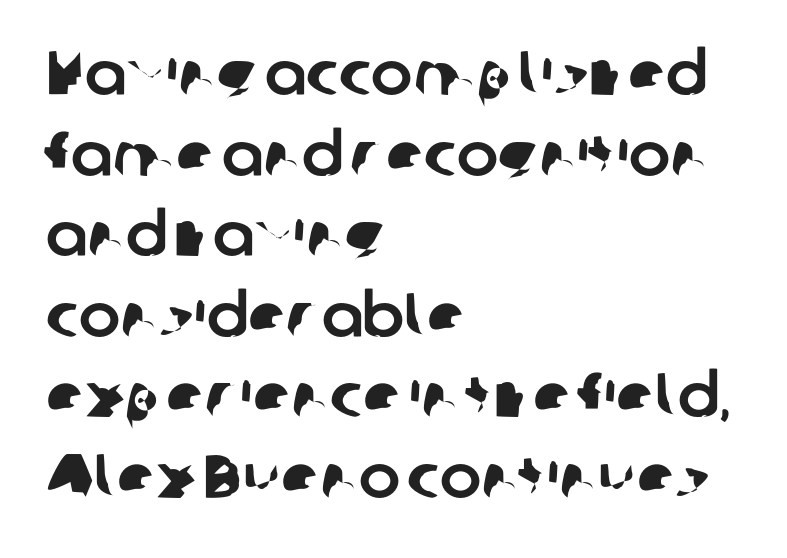
The image shows 62 px sans-serif type; set left-aligned, normal line spacing (1.3x), normal letter spacing, not underlined; low stroke contrast and a medium x-height.
